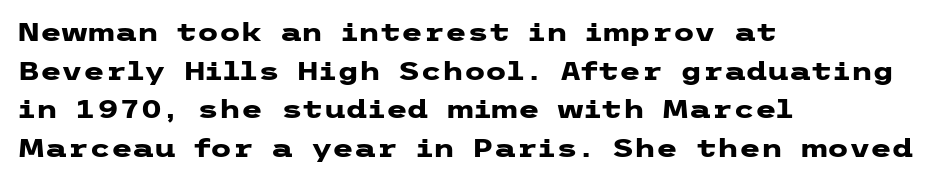
Lines of text with bare space underneath. Default kerning and tracking; the words read as compact shapes. Typeset ragged right — the left edge is the straight one. Regarding leading, the lines here are spaced in the standard way. Every stem runs plumb, perpendicular to the baseline.
